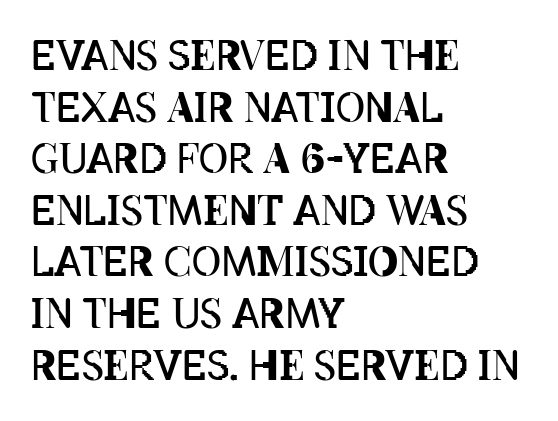
Q: Is the text bold? A: No.
Q: Is the text italic (slanted)? A: No, it is upright.
Q: Is the text underlined? A: No.
Q: How is the paragraph aligned? A: Left-aligned.
Q: Is the spacing between letters normal or unusually wide? A: Normal.
Q: Is the spacing between lines tight, normal or loose? A: Normal.
Q: Width (condensed, normal, or wide)? A: Condensed.
Q: Stroke contrast? A: Low.
Q: x-height? A: Large.
Q: Monospaced? A: No.
